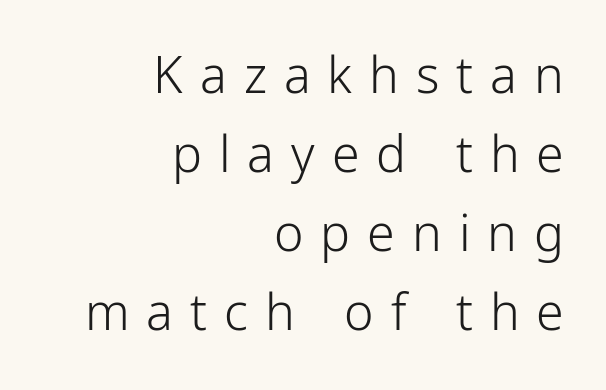
Heft: none added — not bold. You can tell it's not italic because the verticals are truly vertical. This sample keeps an unexceptional amount of space between lines. A typesetter would call this proportional, since set widths differ per character.
